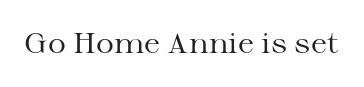
Is the type heavy? It reads as light-to-regular instead. Anything drawn beneath the words? Only blank space. This is roman type, the default non-slanted kind. Honestly, the letter spacing is just normal — you wouldn't notice it. The font family rendered here belongs to the serif group. Here the designer chose a conventional face with non-uniform glyph widths.
